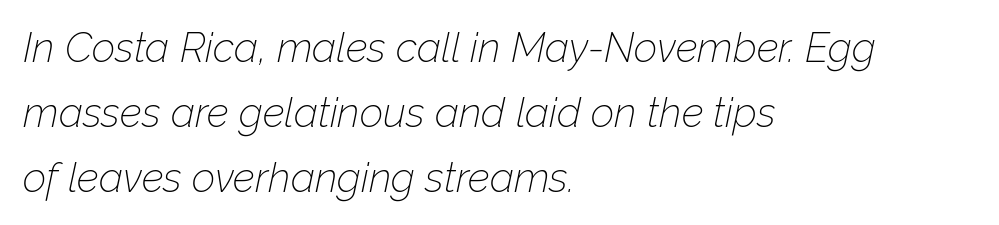
{"italic": "yes", "lean": "right", "slant_degrees": 12, "bold": "no", "weight": "thin", "width": "normal", "stroke_contrast": "low", "x_height": "medium", "monospaced": "no", "underline": "no", "align": "left", "line_spacing": "normal", "line_spacing_ratio": 1.58, "letter_spacing": "normal", "letter_spacing_em": 0.0, "glyph_px": 41}
